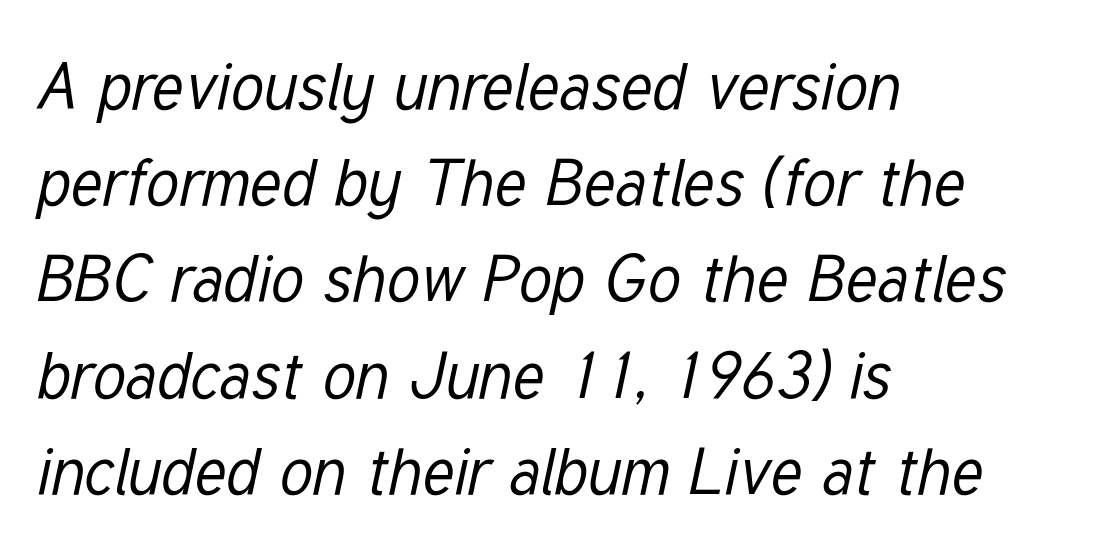
{"italic": "yes", "lean": "right", "slant_degrees": 12, "bold": "no", "weight": "regular", "width": "condensed", "stroke_contrast": "low", "x_height": "medium", "monospaced": "no", "underline": "no", "align": "left", "line_spacing": "normal", "line_spacing_ratio": 1.48, "letter_spacing": "normal", "letter_spacing_em": 0.0, "glyph_px": 65}
